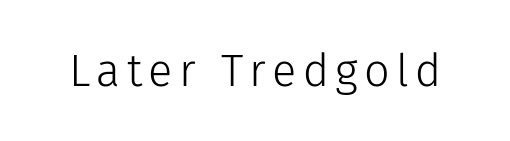
Underline: absent. Observe the absence of serifs on each vertical stroke in this sample. Does the lettering tilt? It doesn't — this is upright. These lines are rendered in a variable-pitch font. The passage shown is not bold in any degree.
